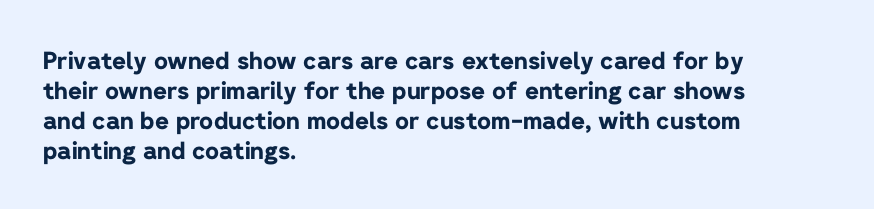
{"italic": "no", "bold": "yes", "underline": "no", "align": "left", "line_spacing": "normal", "line_spacing_ratio": 1.25, "letter_spacing": "normal", "letter_spacing_em": 0.0, "glyph_px": 24}
